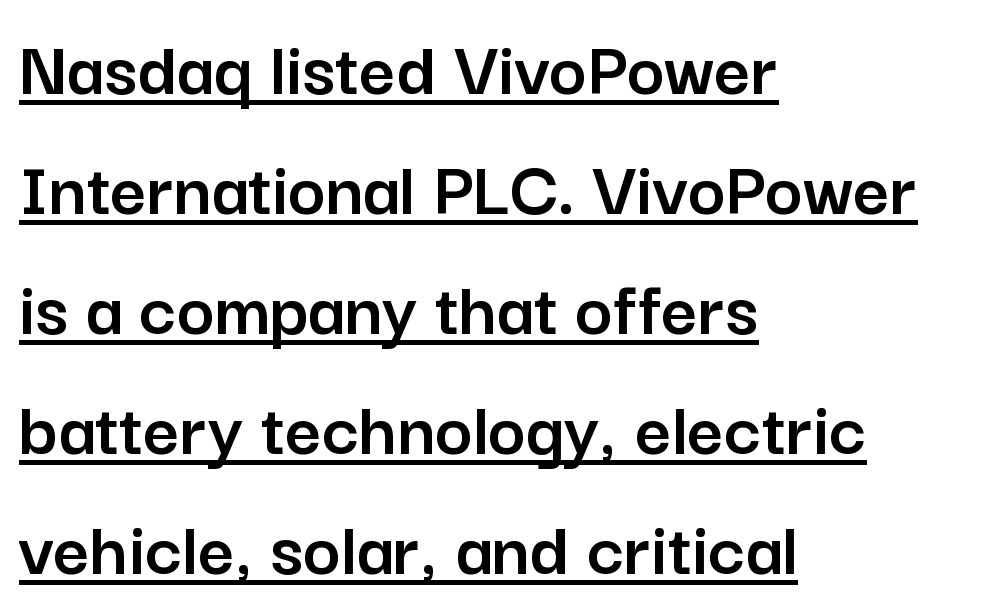
Q: Is the text italic (slanted)? A: No, it is upright.
Q: Is the typeface a serif or a sans-serif typeface? A: Sans-serif.
Q: Is the text underlined? A: Yes.
Q: How is the paragraph aligned? A: Left-aligned.
Q: Is the spacing between letters normal or unusually wide? A: Normal.
Q: Is the spacing between lines tight, normal or loose? A: Normal.
Q: Width (condensed, normal, or wide)? A: Normal.
Q: Stroke contrast? A: Low.
Q: x-height? A: Medium.
Q: Monospaced? A: No.
